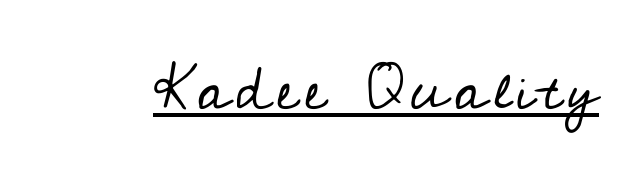
Q: Is the text bold? A: No.
Q: Is the text italic (slanted)? A: Yes.
Q: Is the typeface a serif or a sans-serif typeface? A: Serif.
Q: Is the text underlined? A: Yes.
Q: Width (condensed, normal, or wide)? A: Normal.
Q: Stroke contrast? A: Low.
Q: x-height? A: Small.
Q: Monospaced? A: No.
